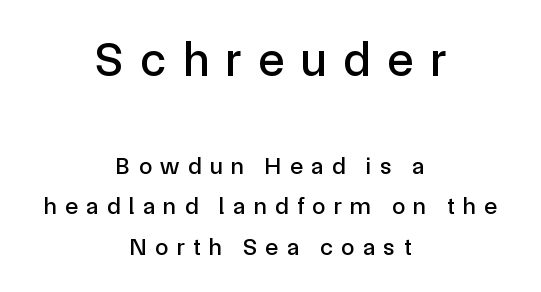
The image shows 48 px sans-serif type, upright; set centered, normal line spacing (1.69x), unusually wide letter spacing (+0.35 em), not underlined; the first (top) block is 2.0x larger; a medium x-height.
